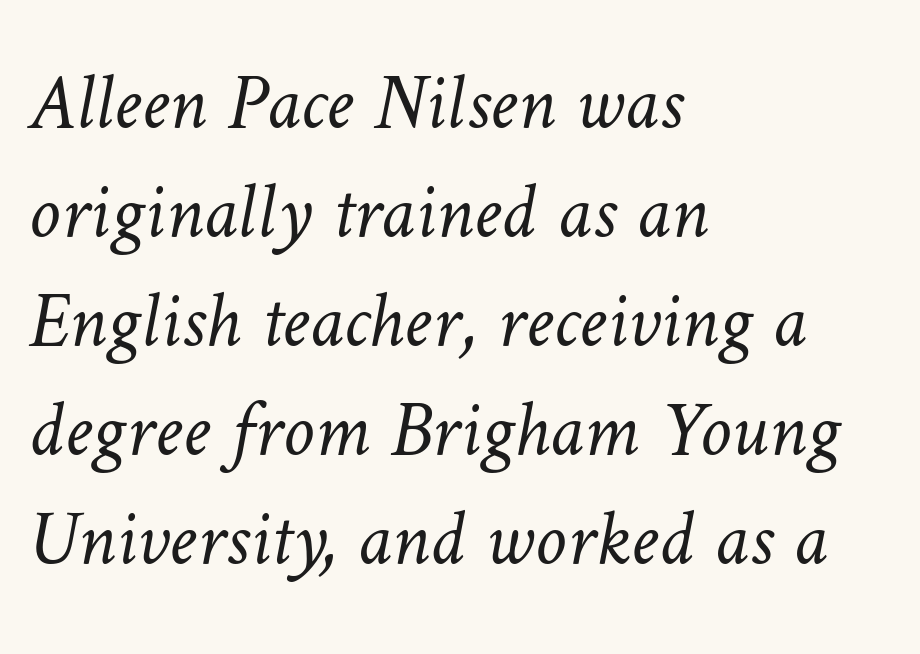
{"bold": "no", "weight": "light", "width": "normal", "stroke_contrast": "low", "x_height": "medium", "monospaced": "no", "underline": "no", "align": "left", "line_spacing": "normal", "line_spacing_ratio": 1.38, "letter_spacing": "normal", "letter_spacing_em": 0.0, "glyph_px": 79}
